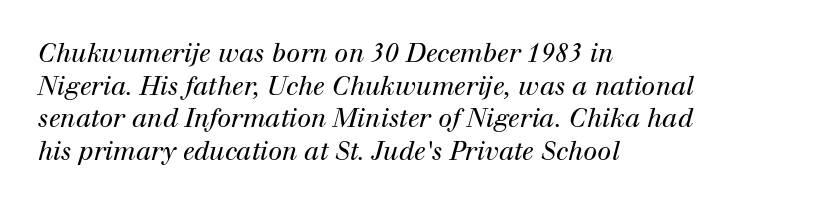
Compared with typical paragraphs, the rows here are spaced about the same. The words here are not underlined. Does extra space separate the letters? No, they use regular spacing. Stems and bowls with no extra thickness — not bold.
